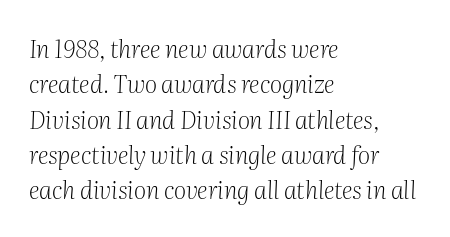
{"italic": "yes", "lean": "right", "slant_degrees": 2, "bold": "no", "underline": "no", "align": "left", "line_spacing": "normal", "line_spacing_ratio": 1.47, "letter_spacing": "normal", "letter_spacing_em": 0.0, "glyph_px": 24}
